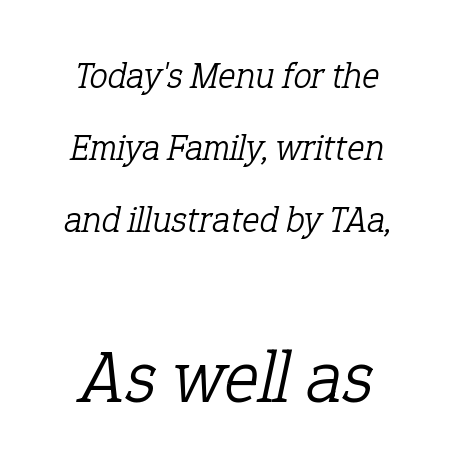
The image shows 74 px light serif type, italic (leaning right); set loose line spacing (1.95x), normal letter spacing, not underlined; the second (bottom) block is 2.0x larger; low stroke contrast and a medium x-height.
